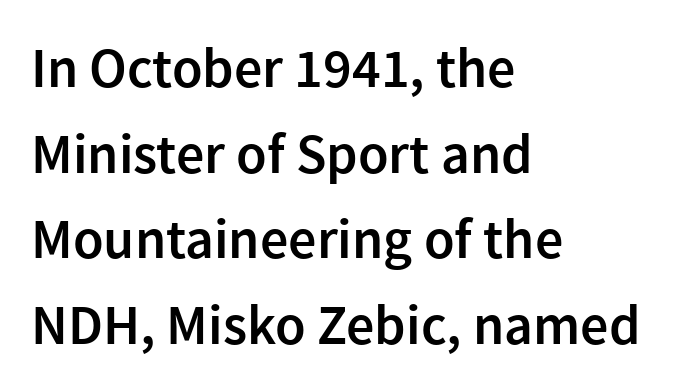
{"serif": "no", "italic": "no", "bold": "semi", "weight": "semibold", "width": "normal", "x_height": "medium", "monospaced": "no", "underline": "no", "align": "left", "line_spacing": "normal", "line_spacing_ratio": 1.53, "letter_spacing": "normal", "letter_spacing_em": 0.0, "glyph_px": 56}
